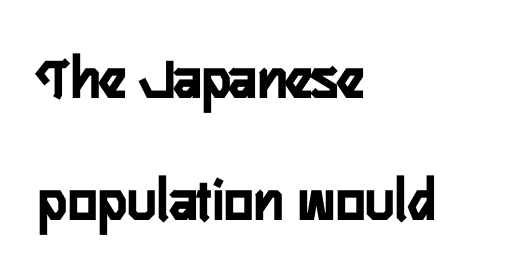
Italic: no, the glyphs are upright roman. This is sans-serif lettering, the kind often seen on screens and signage. The zone under the glyphs is completely vacant. The lines in this sample share a left origin and differ only in where they stop. The lines are spread far apart with generous leading.
